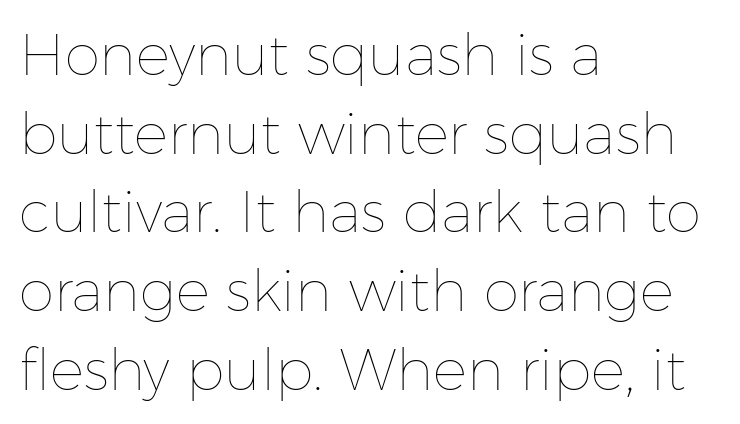
The typesetting does not lean heavy: it is not bold. Has an underline been added? It has not. A typesetter would mark this as roman, not italic. Between one letter and the next there's only the usual sliver of space. Leading: standard. The typesetter chose a ragged-right arrangement here.
